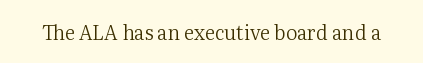
The image shows 20 px text type, upright; set normal letter spacing, not underlined.
